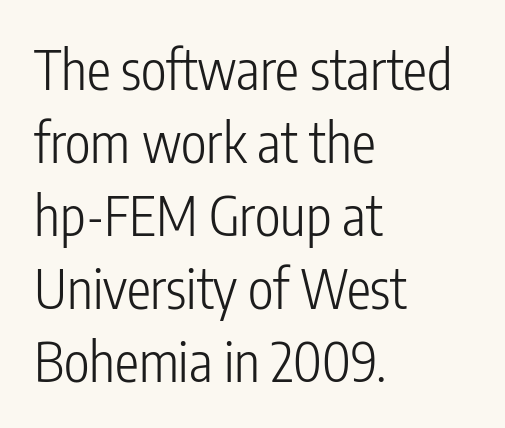
You could not count columns in this text — the font is proportionally spaced. Check the space under the baseline: it is left empty. The text block is weighted toward the left margin, trailing off unevenly rightward. Notice how the stems are strictly vertical — no italics here.
